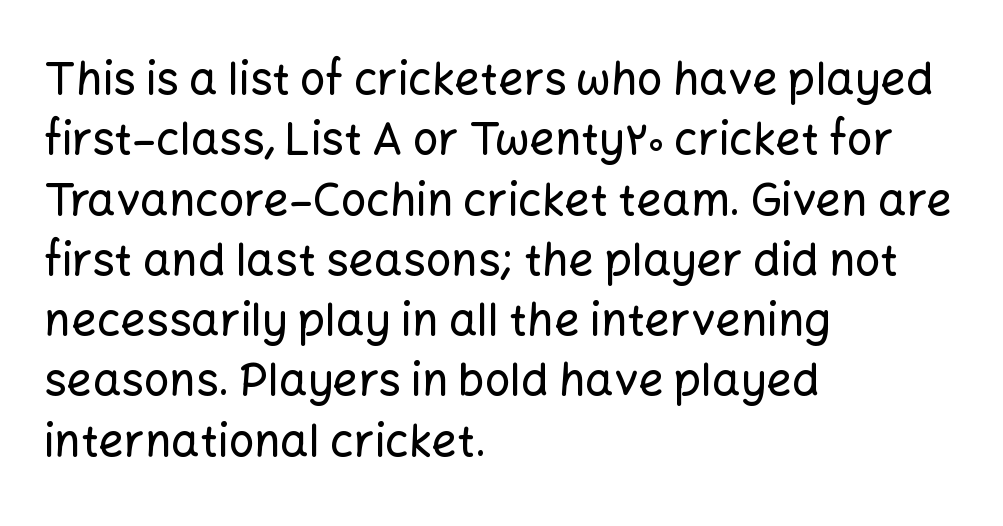
Only glyphs here, with clear space below each row. Is this a fixed-width face? No — the glyphs have proportional, varying widths. Nothing unusual about the tracking: characters are spaced as the font intends. Line starts are locked; line ends wander. Every stem runs plumb, perpendicular to the baseline. You can tell from the bare stems that sans-serif type was used.
